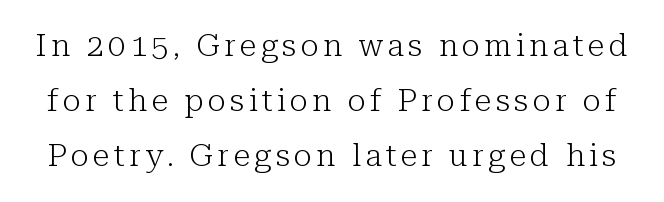
The image shows 31 px light serif type, upright; set line spacing 1.78x, not underlined; low stroke contrast and a medium x-height.
